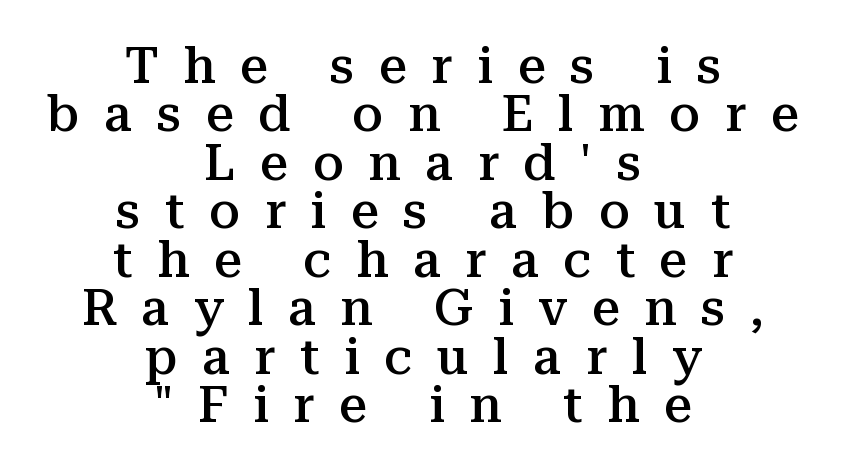
{"serif": "yes", "italic": "no", "bold": "semi", "weight": "semibold", "width": "normal", "stroke_contrast": "medium", "x_height": "medium", "monospaced": "no", "underline": "no", "align": "center", "line_spacing": "tight", "line_spacing_ratio": 0.97, "letter_spacing": "wide", "letter_spacing_em": 0.49, "glyph_px": 50}
